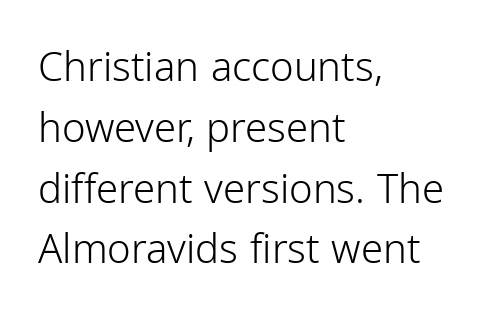
{"serif": "no", "italic": "no", "bold": "no", "weight": "light", "width": "normal", "stroke_contrast": "low", "x_height": "medium", "monospaced": "no", "underline": "no", "align": "left", "line_spacing": "normal", "line_spacing_ratio": 1.52, "letter_spacing": "normal", "letter_spacing_em": 0.0, "glyph_px": 40}
